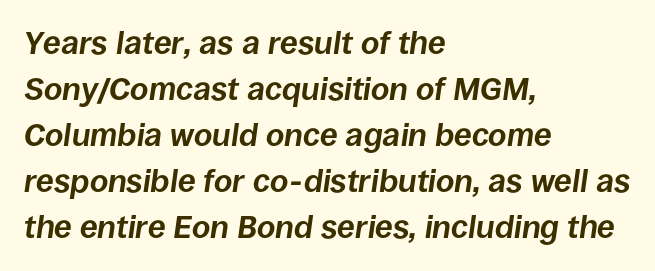
Q: Is the text bold? A: Yes.
Q: Is the text italic (slanted)? A: Yes, it leans right by about 8 degrees.
Q: Is the text underlined? A: No.
Q: How is the paragraph aligned? A: Left-aligned.
Q: Is the spacing between letters normal or unusually wide? A: Normal.
Q: Is the spacing between lines tight, normal or loose? A: Normal.
Q: Width (condensed, normal, or wide)? A: Normal.
Q: Stroke contrast? A: Low.
Q: x-height? A: Large.
Q: Monospaced? A: No.
